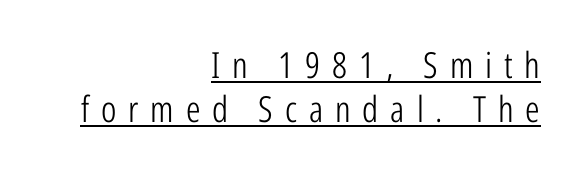
Every word sits above its own underline. Nope, not italic — everything's standing straight. The tracking reads as deliberately expanded to a designer's eye. Do the characters align in a grid? No, the font is proportional.
